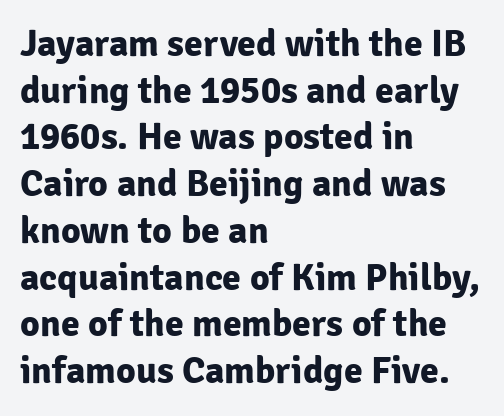
Q: Is the text bold? A: Yes.
Q: Is the text italic (slanted)? A: No, it is upright.
Q: Is the typeface a serif or a sans-serif typeface? A: Sans-serif.
Q: Is the text underlined? A: No.
Q: How is the paragraph aligned? A: Left-aligned.
Q: Is the spacing between letters normal or unusually wide? A: Normal.
Q: Width (condensed, normal, or wide)? A: Normal.
Q: Stroke contrast? A: Low.
Q: x-height? A: Medium.
Q: Monospaced? A: No.
